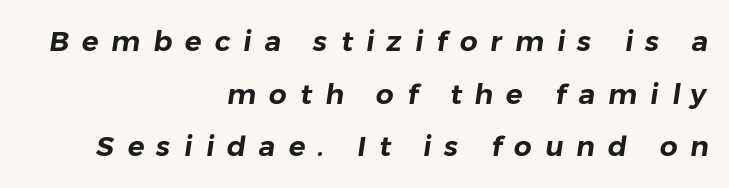
The text was rendered using a sans face with plain stroke endings. The glyphs are unaccompanied by any horizontal stroke below them. Inter-character spacing is expanded well beyond the font's built-in metrics. If you drew a ruler down the right edge, every line would touch it.
